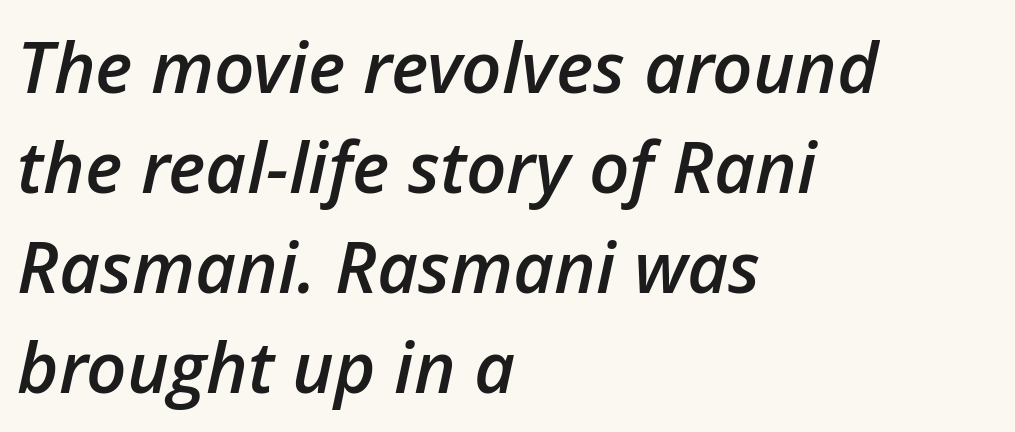
{"italic": "yes", "lean": "right", "slant_degrees": 12, "bold": "semi", "weight": "semibold", "width": "normal", "stroke_contrast": "low", "x_height": "medium", "monospaced": "no", "underline": "no", "align": "left", "line_spacing": "normal", "line_spacing_ratio": 1.41, "letter_spacing": "normal", "letter_spacing_em": 0.0, "glyph_px": 71}
